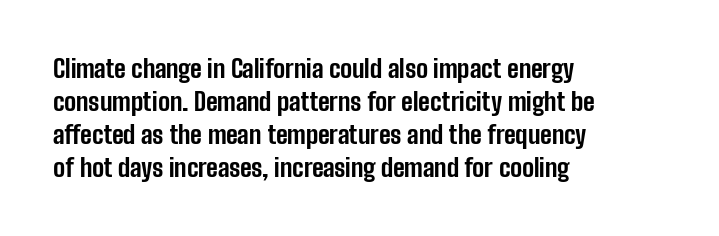
Q: Is the text bold? A: Yes.
Q: Is the text italic (slanted)? A: No, it is upright.
Q: Is the text underlined? A: No.
Q: How is the paragraph aligned? A: Left-aligned.
Q: Is the spacing between letters normal or unusually wide? A: Normal.
Q: Is the spacing between lines tight, normal or loose? A: Normal.
